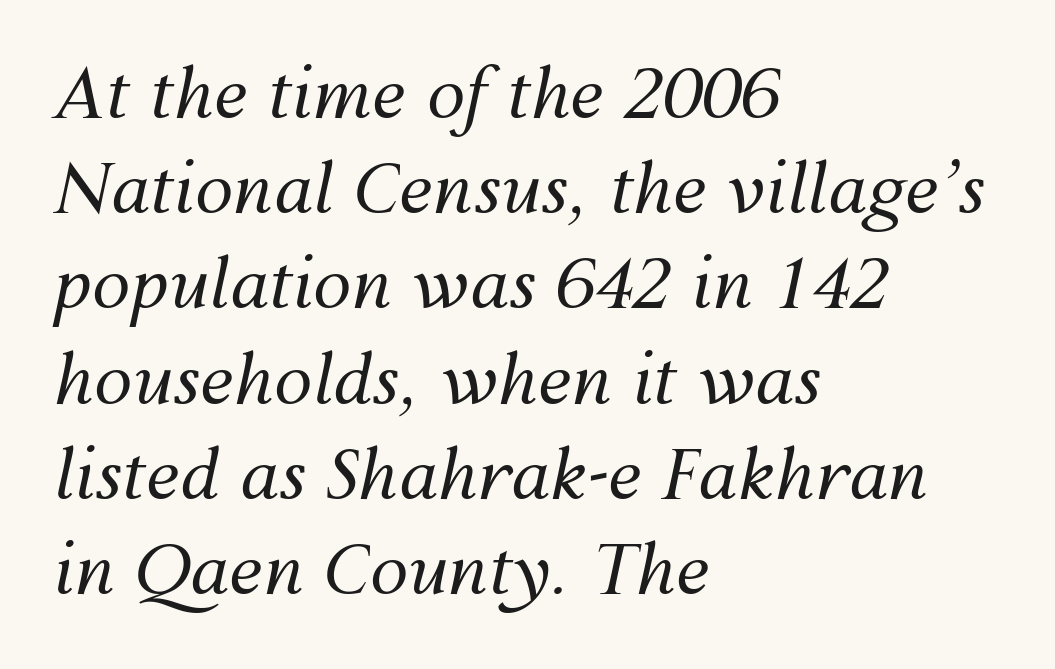
Letter spacing: default. In terms of leading, this rendering sits right in the middle. Compared with ordinary roman type, these characters are visibly tilted. The rendering anchors every line to the left-hand side. Descender tails drop into unmarked territory. You could not count columns in this text — the font is proportionally spaced.
